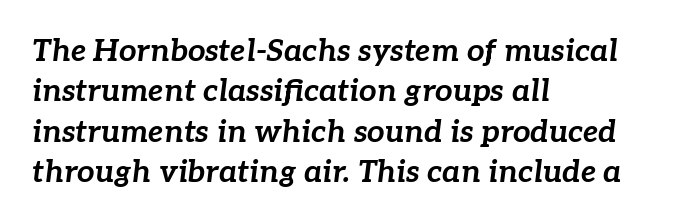
The words here are not underlined. Spacing verdict: proportional, widths tailored to each character. Nobody touched the tracking dial on this one. Whoever set this chose a conventional vertical rhythm. This is heavy type, rendered in bold. Italic: yes, the glyphs are oblique.
